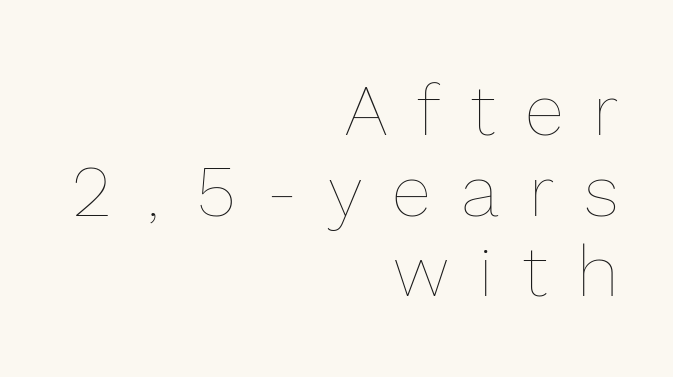
The image shows 72 px thin type, upright; set right-aligned, tight line spacing (1.12x), unusually wide letter spacing (+0.42 em), not underlined; a medium x-height.
